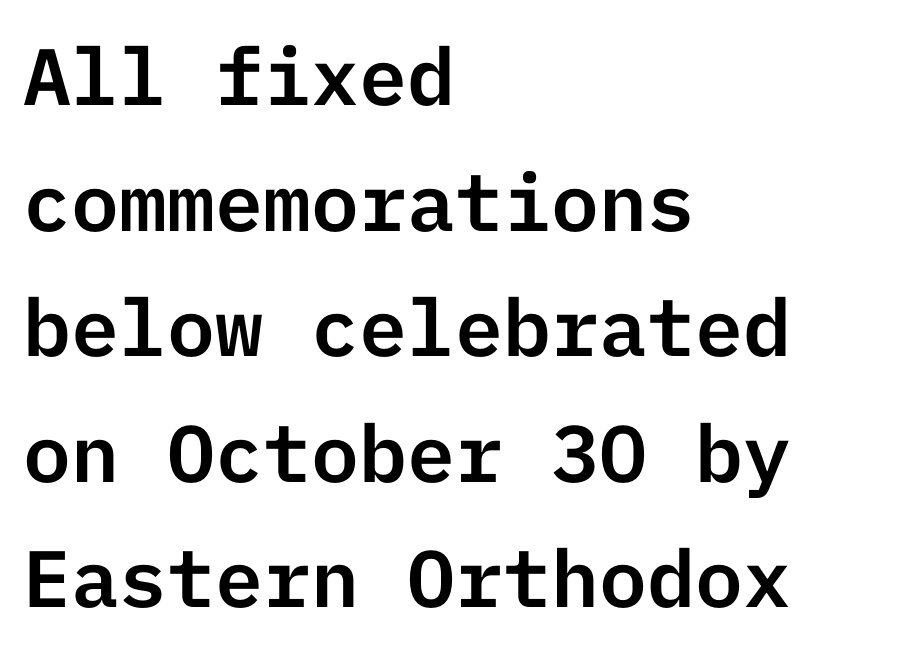
The letterforms sit shoulder to shoulder at normal distance. Descenders hang freely into open space. Does the copy run flush right? No — it runs flush left. A normal amount of white space separates one row of letters from the next. Type style note: lacks serifs.
